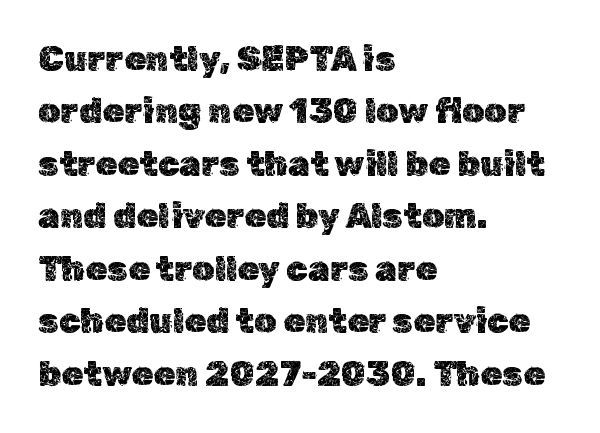
{"italic": "no", "width": "normal", "x_height": "medium", "monospaced": "no", "underline": "no", "align": "left", "line_spacing": "normal", "line_spacing_ratio": 1.5, "letter_spacing": "normal", "letter_spacing_em": 0.0, "glyph_px": 35}
